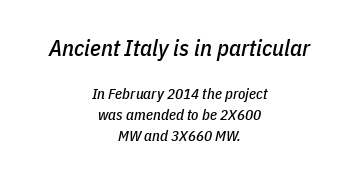
Q: Is the text italic (slanted)? A: Yes, it leans right by about 11 degrees.
Q: Is the text underlined? A: No.
Q: How is the paragraph aligned? A: Centered.
Q: Is the spacing between letters normal or unusually wide? A: Normal.
Q: Is the spacing between lines tight, normal or loose? A: Normal.
Q: Which block of text is set in a larger size, the first (top) or the second (bottom)? A: The first (top) one.
